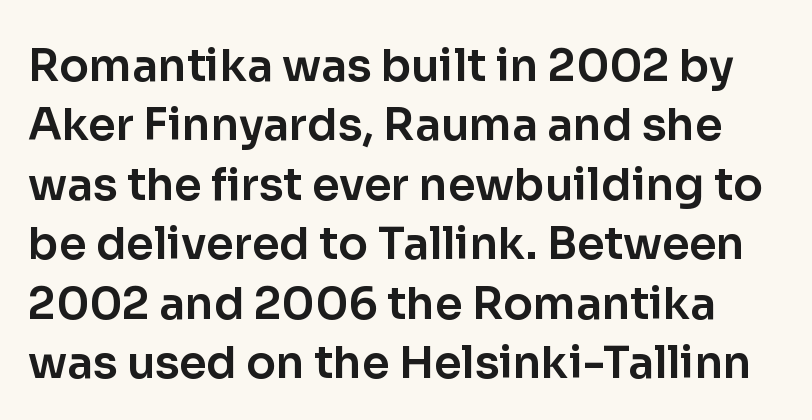
Each letter keeps its own natural width here, so spacing adapts to shape. Any mark beneath the type? The region is blank. In terms of letterspacing, this is plain default setting. This rendering employs a face without finishing strokes, i.e., a sans-serif.
